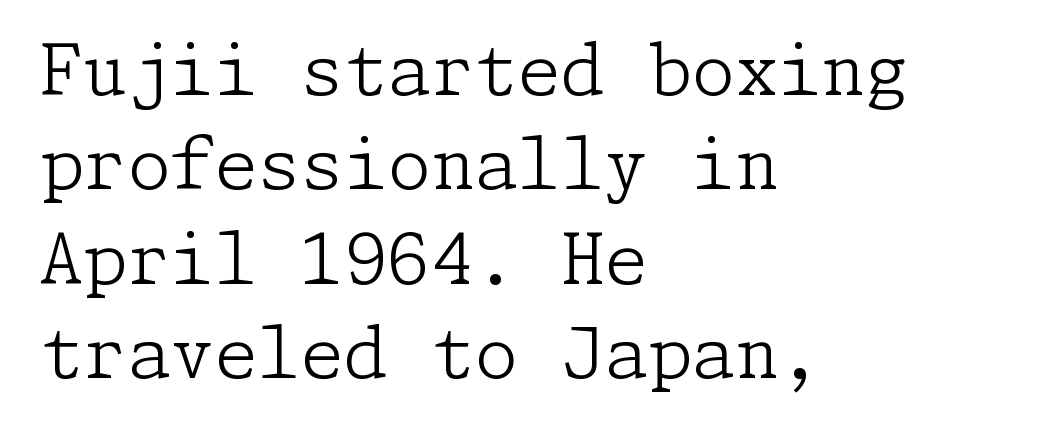
{"serif": "yes", "italic": "no", "bold": "no", "weight": "light", "width": "normal", "stroke_contrast": "low", "x_height": "medium", "underline": "no", "align": "left", "line_spacing": "normal", "line_spacing_ratio": 1.35, "letter_spacing": "normal", "letter_spacing_em": 0.0, "glyph_px": 70}
